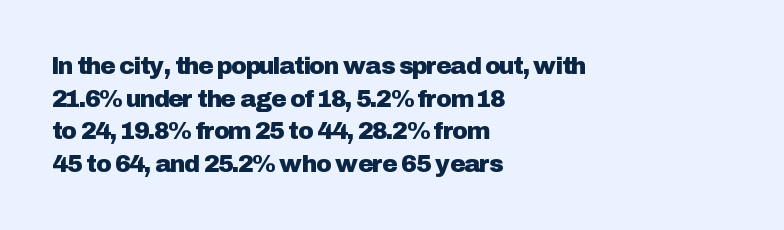
The vertical gap from one line to the next is medium. The rendering keeps characters at their native spacing. The axis of the letterforms is exactly vertical. Bare-footed words on every line. In CSS terms this would be text-align: left.
